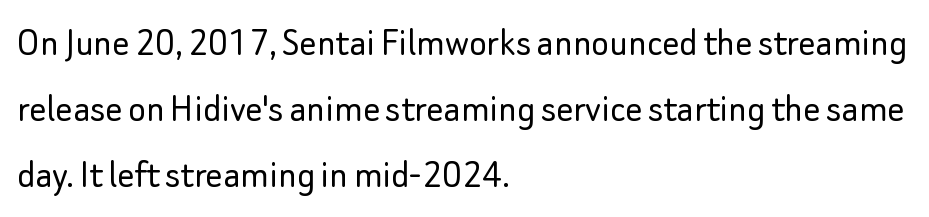
{"serif": "no", "italic": "no", "bold": "no", "weight": "light", "width": "normal", "stroke_contrast": "low", "x_height": "small", "monospaced": "no", "underline": "no", "align": "left", "line_spacing": "normal", "line_spacing_ratio": 1.57, "letter_spacing": "normal", "letter_spacing_em": 0.0, "glyph_px": 42}
